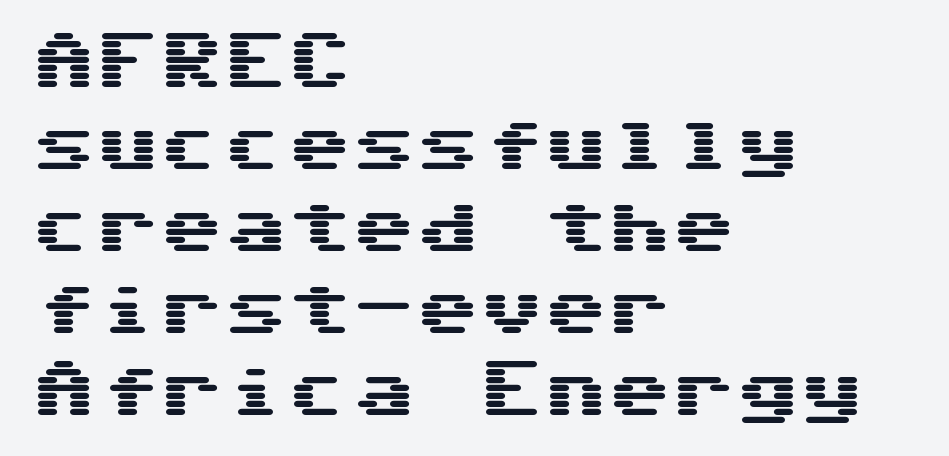
The image shows 64 px wide sans-serif type, upright; set left-aligned, normal line spacing (1.28x), normal letter spacing, not underlined; medium stroke contrast and a medium x-height.
